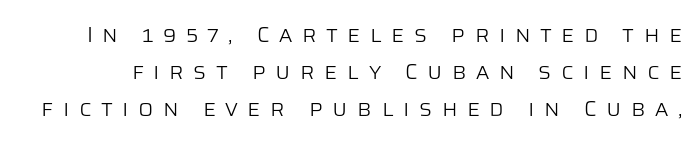
Nope, not italic — everything's standing straight. Notice how descenders clear the ascenders below comfortably — that's standard leading. Is the letter spacing exaggerated? Yes — the characters are pushed far apart. The space directly below the letters is spotless.
